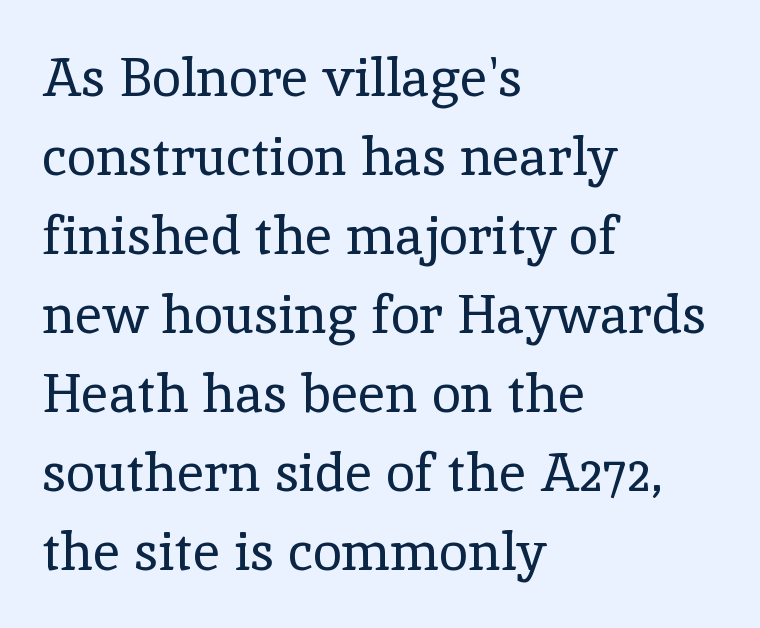
Q: Is the text bold? A: No.
Q: Is the text italic (slanted)? A: No, it is upright.
Q: Is the typeface a serif or a sans-serif typeface? A: Serif.
Q: Is the text underlined? A: No.
Q: How is the paragraph aligned? A: Left-aligned.
Q: Is the spacing between letters normal or unusually wide? A: Normal.
Q: Is the spacing between lines tight, normal or loose? A: Normal.
Q: Width (condensed, normal, or wide)? A: Normal.
Q: x-height? A: Medium.
Q: Monospaced? A: No.
